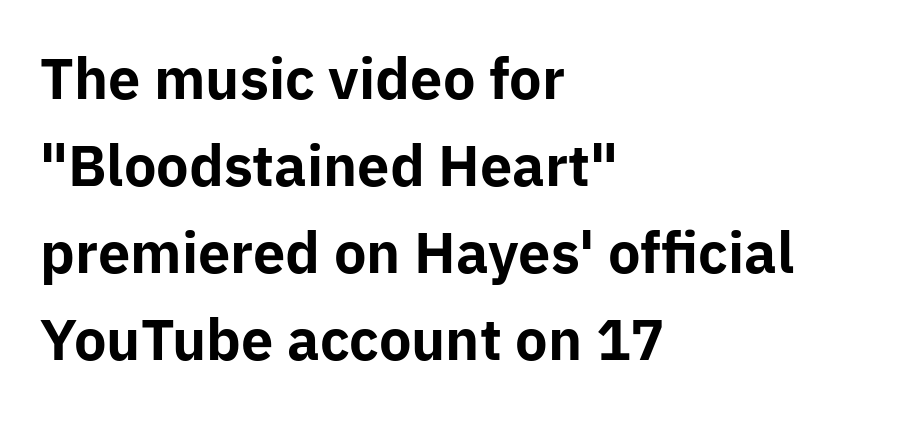
Q: Is the text bold? A: Yes.
Q: Is the text italic (slanted)? A: No, it is upright.
Q: Is the typeface a serif or a sans-serif typeface? A: Sans-serif.
Q: Is the text underlined? A: No.
Q: How is the paragraph aligned? A: Left-aligned.
Q: Is the spacing between letters normal or unusually wide? A: Normal.
Q: Is the spacing between lines tight, normal or loose? A: Normal.
Q: Width (condensed, normal, or wide)? A: Normal.
Q: Stroke contrast? A: Low.
Q: x-height? A: Medium.
Q: Monospaced? A: No.
